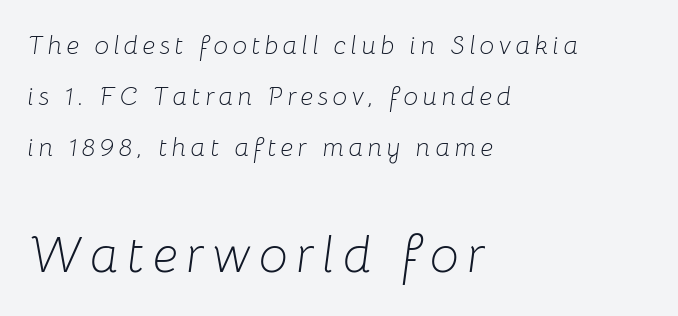
The block sitting lower on the canvas is the one with enlarged characters. If you drew a ruler down the left edge, every line would touch it. Notice the wide empty band between every row — that's loose leading. The strokes are not fattened; the text isn't bold. Do the characters align in a grid? No, the font is proportional. The specimen omits any rule beneath the text block's lines.
